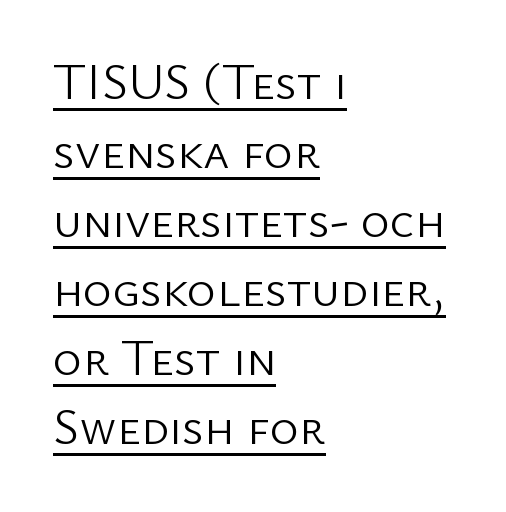
These glyphs show unthickened strokes, regular width or finer. Letter spacing: default. The lettering is marked with a stroke running underneath it. Short and long lines alike share a common starting point at left. This sample uses a sans-serif face.
